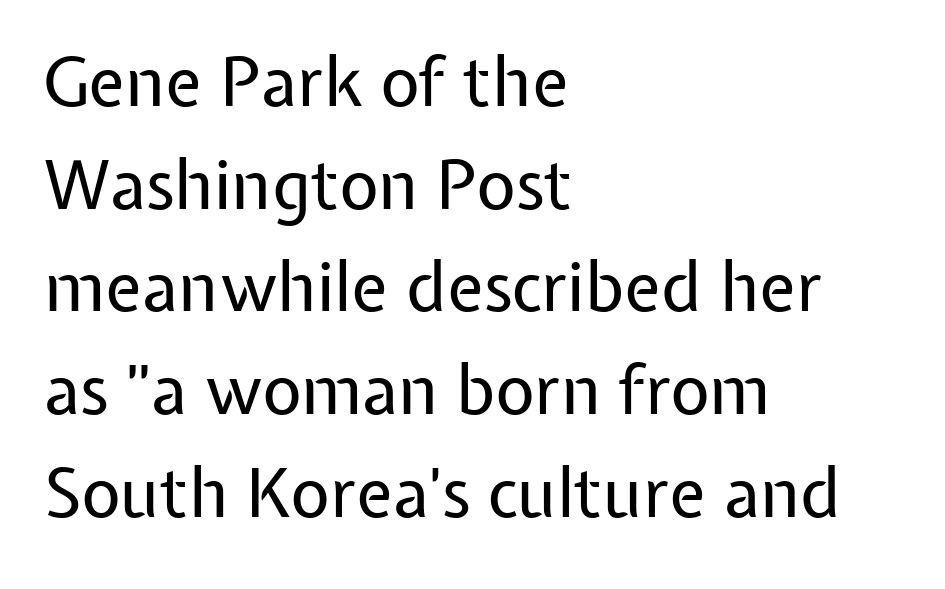
The image shows 68 px regular-weight sans-serif type, upright; set left-aligned, normal line spacing (1.51x), normal letter spacing, not underlined; low stroke contrast and a medium x-height.
